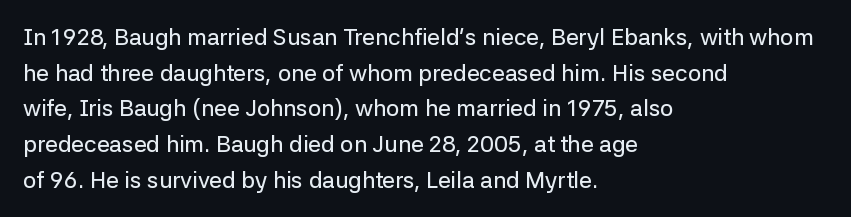
Every row of glyphs begins at an identical x-position on the left. The passage shown has conventional tracking throughout. A typesetter would mark this as roman, not italic. Letters rest on an invisible, unmarked baseline. In terms of leading, this rendering sits right in the middle.
